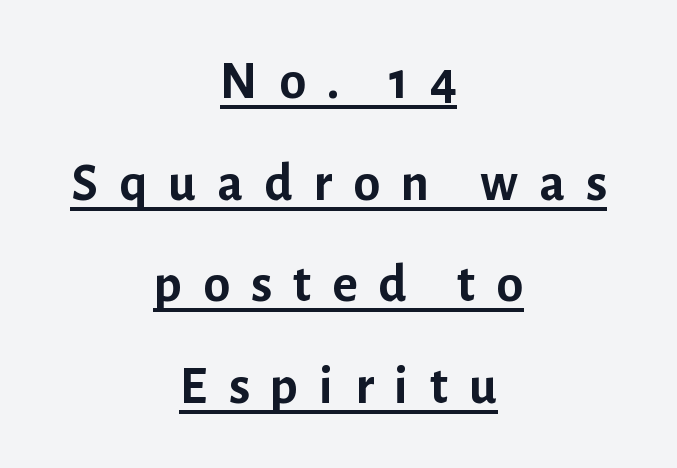
The image shows 54 px semibold sans-serif type, upright; set centered, line spacing 1.88x, unusually wide letter spacing (+0.39 em), underlined; low stroke contrast and a medium x-height.
